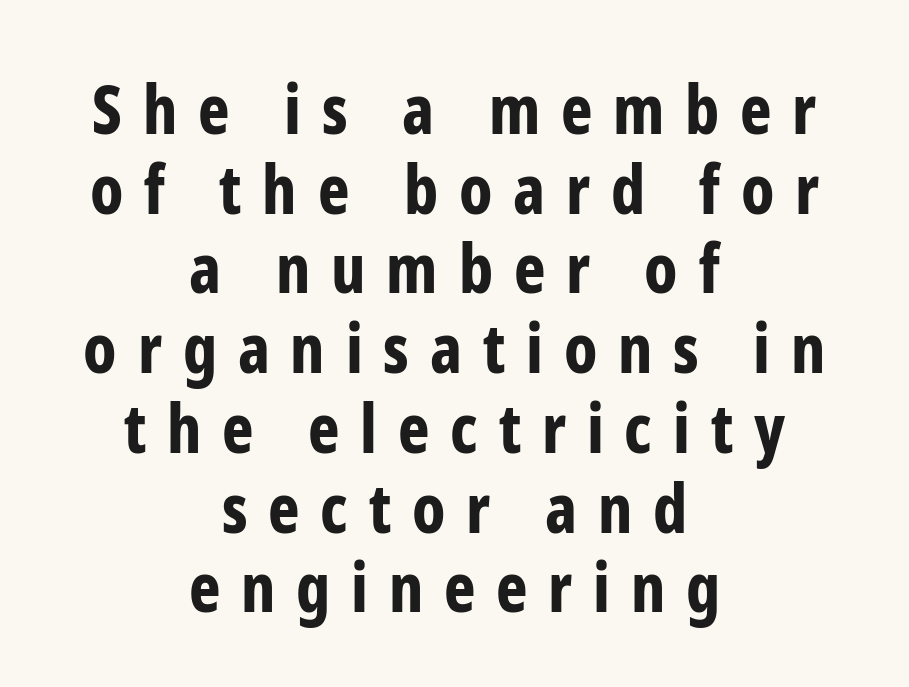
{"serif": "no", "italic": "no", "bold": "yes", "weight": "bold", "width": "condensed", "stroke_contrast": "low", "x_height": "medium", "monospaced": "no", "underline": "no", "align": "center", "line_spacing_ratio": 1.19, "letter_spacing": "wide", "letter_spacing_em": 0.31, "glyph_px": 67}
